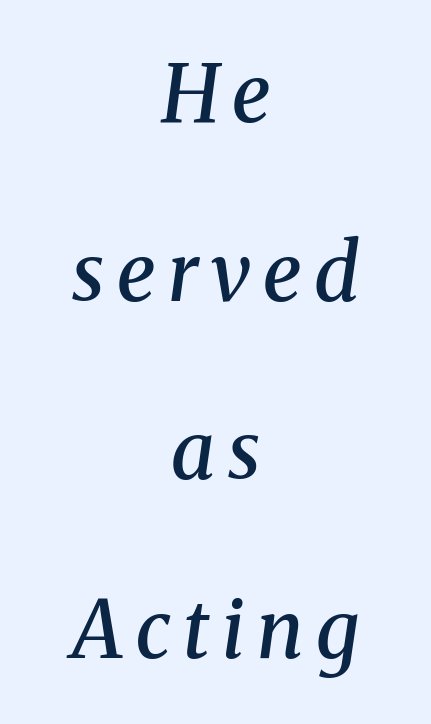
The rendering applies a slant to the glyphs. This sample uses a serif face. Bold? Not quite — semibold, heavier than regular but stopping short. This sample has the flowing, uneven cadence of proportional lettering. Type without underlining. The rag falls on both sides of this text block equally.
